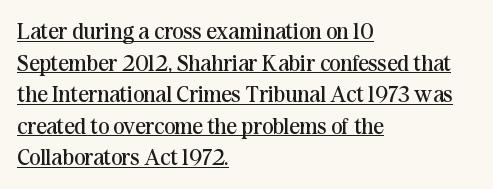
The image shows 23 px text type, upright; set left-aligned, normal line spacing (1.37x), normal letter spacing, underlined.
